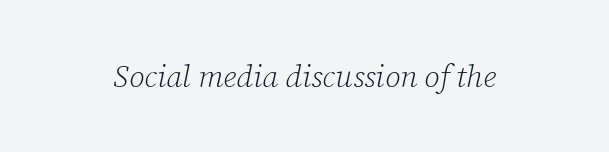
The image shows 31 px light serif type, italic (leaning right); set normal letter spacing, not underlined; low stroke contrast and a medium x-height.
